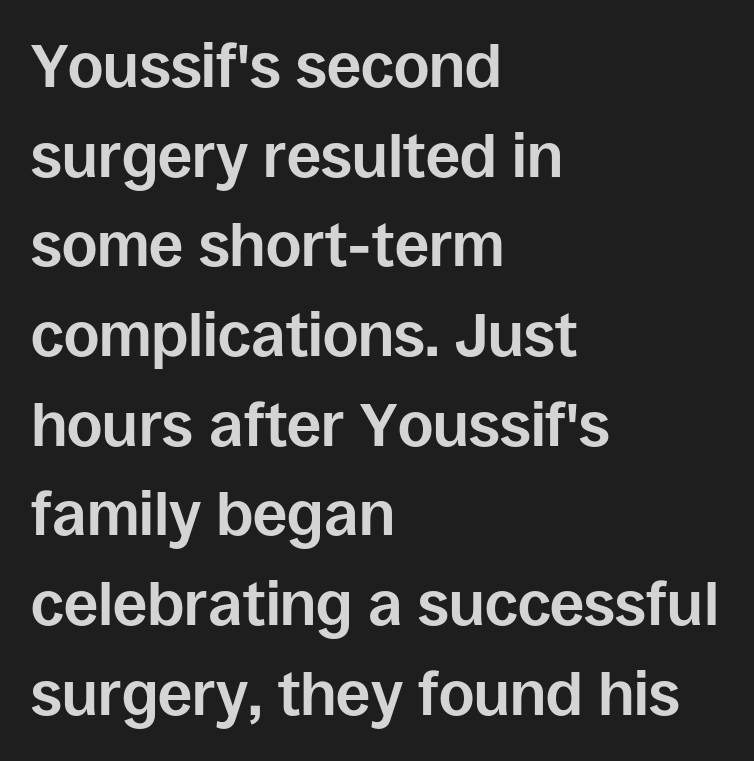
{"serif": "no", "italic": "no", "bold": "yes", "weight": "bold", "width": "normal", "stroke_contrast": "low", "x_height": "large", "monospaced": "no", "underline": "no", "align": "left", "line_spacing": "normal", "line_spacing_ratio": 1.47, "letter_spacing": "normal", "letter_spacing_em": 0.0, "glyph_px": 61}
